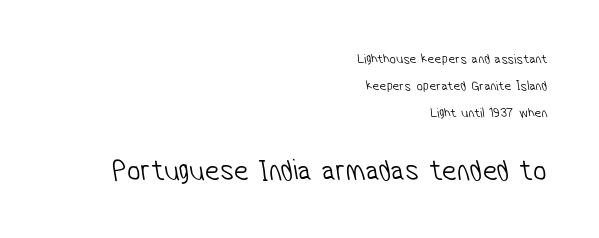
The image shows 30 px light, condensed sans-serif type; set right-aligned, loose line spacing (1.94x), normal letter spacing, not underlined; the second (bottom) block is 2.14x larger; low stroke contrast and a medium x-height.
